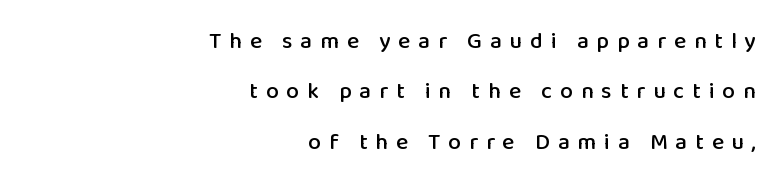
{"italic": "no", "underline": "no", "align": "right", "line_spacing": "loose", "line_spacing_ratio": 2.19, "letter_spacing": "wide", "letter_spacing_em": 0.34, "glyph_px": 23}
